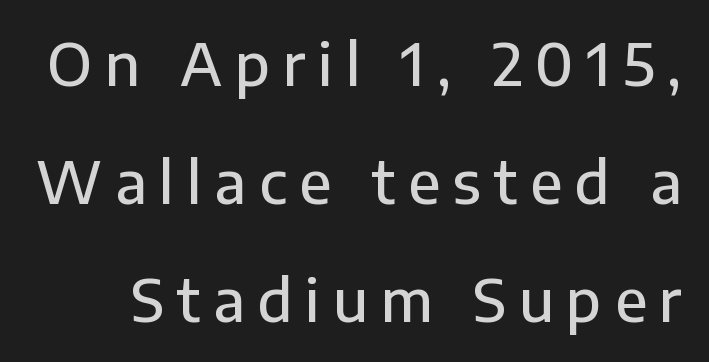
Leading: increased. Is there any slant? The stems are plumb. The foot of each line stays bare and open. Here the designer chose a conventional face with non-uniform glyph widths.
